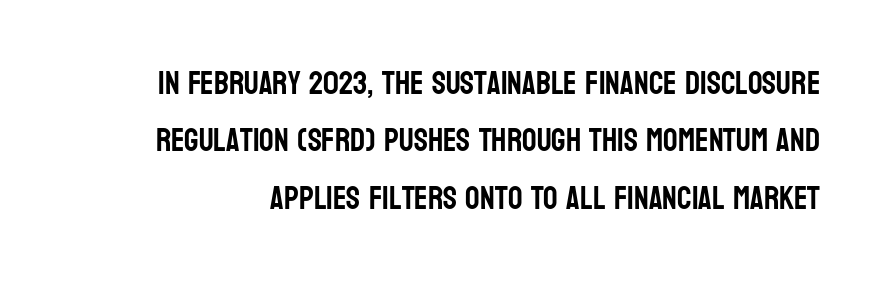
The image shows 32 px condensed sans-serif type, upright; set line spacing 1.79x, normal letter spacing, not underlined; low stroke contrast and a large x-height.
